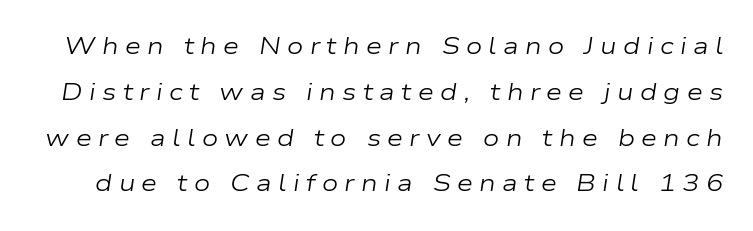
Q: Is the text bold? A: No.
Q: Is the text italic (slanted)? A: Yes, it leans right by about 9 degrees.
Q: Is the text underlined? A: No.
Q: Is the spacing between letters normal or unusually wide? A: Unusually wide.
Q: Is the spacing between lines tight, normal or loose? A: Loose.
